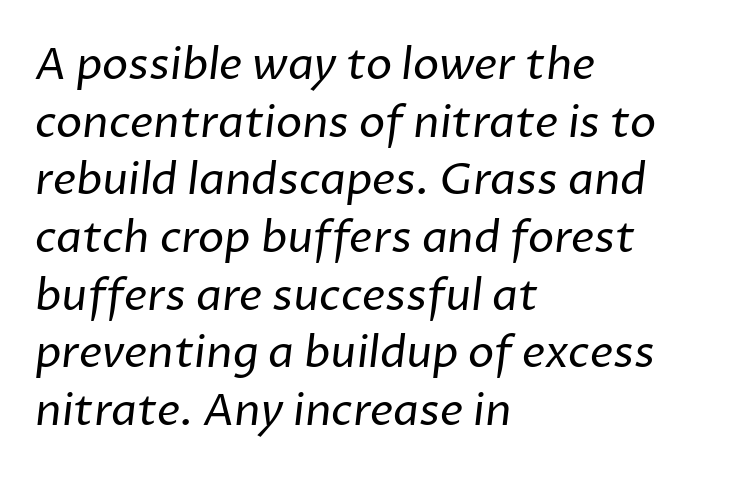
Q: Is the text bold? A: No.
Q: Is the typeface a serif or a sans-serif typeface? A: Sans-serif.
Q: Is the text underlined? A: No.
Q: How is the paragraph aligned? A: Left-aligned.
Q: Is the spacing between letters normal or unusually wide? A: Normal.
Q: Is the spacing between lines tight, normal or loose? A: Normal.
Q: Width (condensed, normal, or wide)? A: Normal.
Q: Stroke contrast? A: Low.
Q: x-height? A: Medium.
Q: Monospaced? A: No.
